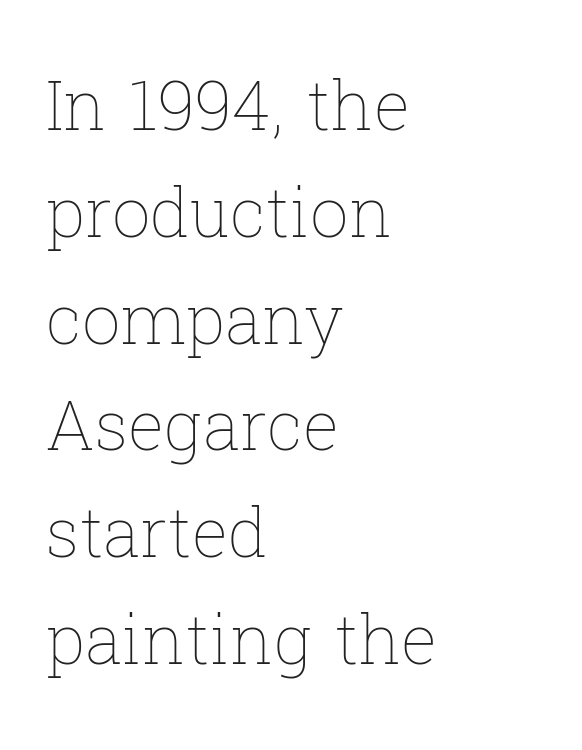
Each word holds together tightly as a unit, with standard inter-letter gaps. All the whitespace from short lines collects on the right. The line-height multiplier appears to be the usual default. The font's upright variant was chosen for this text.
